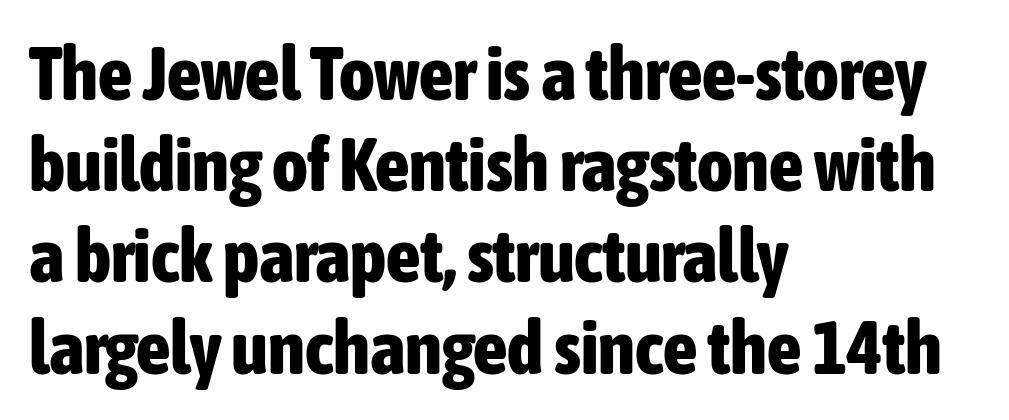
Q: Is the text bold? A: Yes.
Q: Is the text italic (slanted)? A: No, it is upright.
Q: Is the typeface a serif or a sans-serif typeface? A: Sans-serif.
Q: Is the text underlined? A: No.
Q: How is the paragraph aligned? A: Left-aligned.
Q: Is the spacing between letters normal or unusually wide? A: Normal.
Q: Width (condensed, normal, or wide)? A: Condensed.
Q: Stroke contrast? A: Low.
Q: x-height? A: Medium.
Q: Monospaced? A: No.
